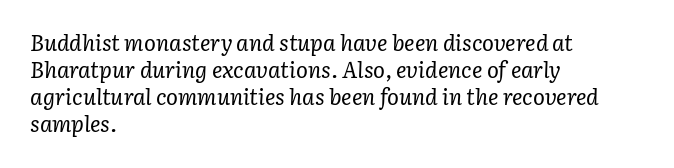
{"italic": "yes", "lean": "right", "slant_degrees": 3, "bold": "no", "underline": "no", "align": "left", "line_spacing_ratio": 1.22, "letter_spacing": "normal", "letter_spacing_em": 0.0, "glyph_px": 22}
